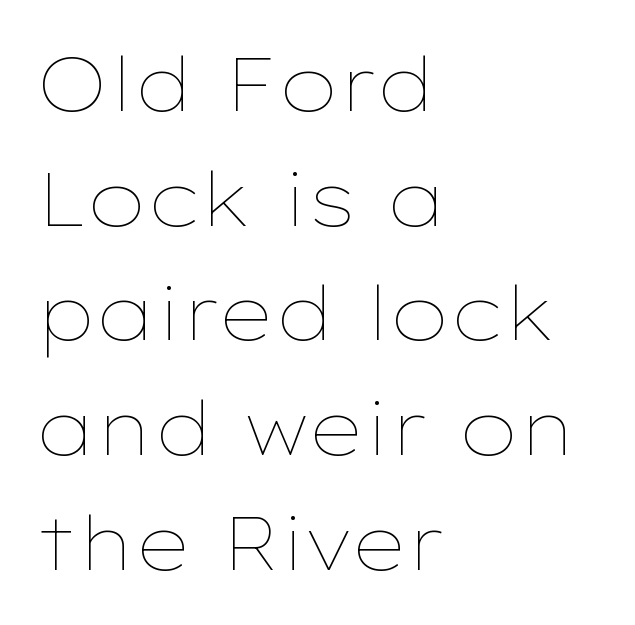
The image shows 75 px thin, wide type, upright; set left-aligned, normal line spacing (1.53x), normal letter spacing, not underlined; low stroke contrast and a medium x-height.
